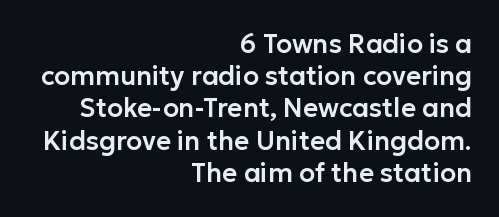
The image shows 26 px text type, upright; set right-aligned, line spacing 1.24x, normal letter spacing, not underlined.
